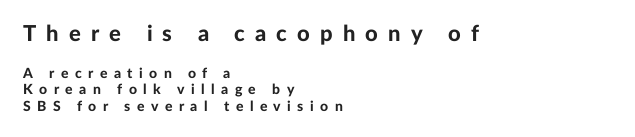
The image shows 22 px bold type, upright; set left-aligned, line spacing 1.16x, unusually wide letter spacing (+0.46 em), not underlined; the first (top) block is 1.57x larger.
